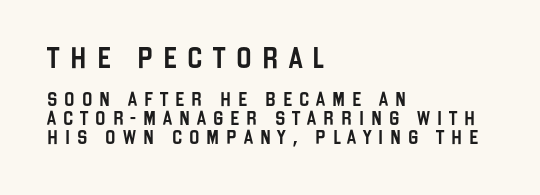
{"italic": "no", "underline": "no", "align": "left", "line_spacing": "normal", "line_spacing_ratio": 1.35, "letter_spacing": "wide", "letter_spacing_em": 0.49, "larger_block": "first", "size_ratio": 1.5, "glyph_px": 21}
